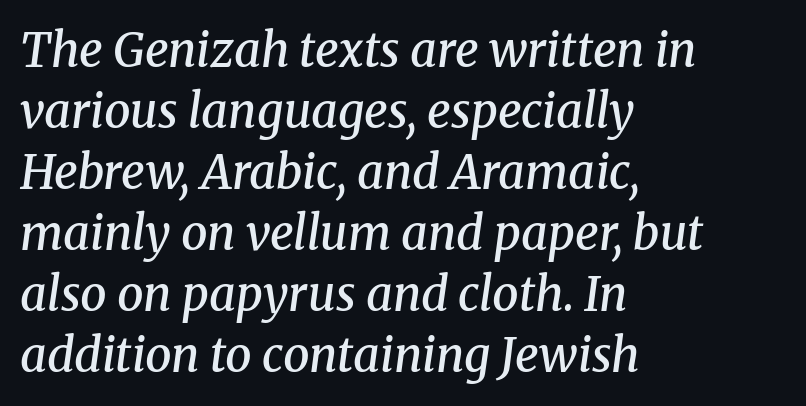
Q: Is the text bold? A: Semi-bold.
Q: Is the text italic (slanted)? A: Yes, it leans right by about 8 degrees.
Q: Is the typeface a serif or a sans-serif typeface? A: Serif.
Q: Is the text underlined? A: No.
Q: How is the paragraph aligned? A: Left-aligned.
Q: Is the spacing between letters normal or unusually wide? A: Normal.
Q: Is the spacing between lines tight, normal or loose? A: Normal.
Q: Width (condensed, normal, or wide)? A: Normal.
Q: Stroke contrast? A: Medium.
Q: x-height? A: Medium.
Q: Monospaced? A: No.
